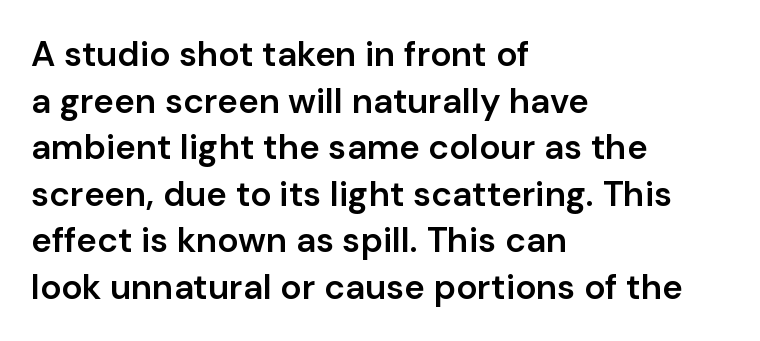
The image shows 35 px semibold sans-serif type, upright; set left-aligned, normal line spacing (1.33x), normal letter spacing, not underlined; low stroke contrast and a medium x-height.
